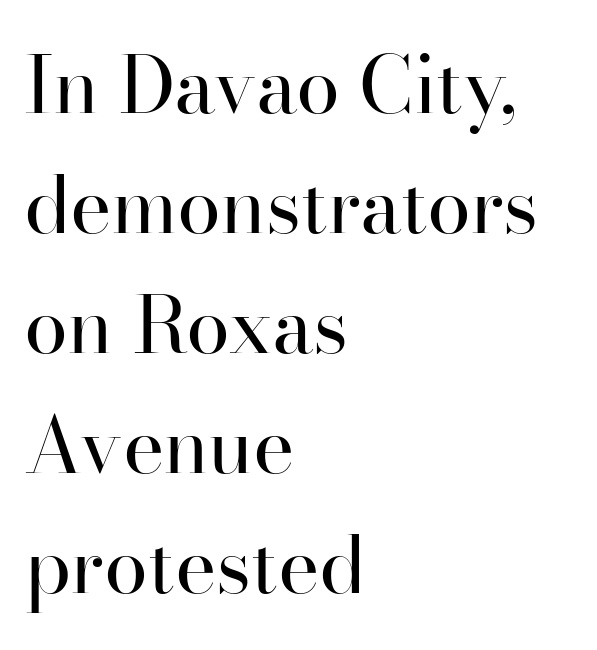
The gaps between neighbouring characters are ordinary and unremarkable. The zone under the glyphs is completely vacant. Does the lettering tilt? It doesn't — this is upright. Spacing verdict: proportional, widths tailored to each character.
